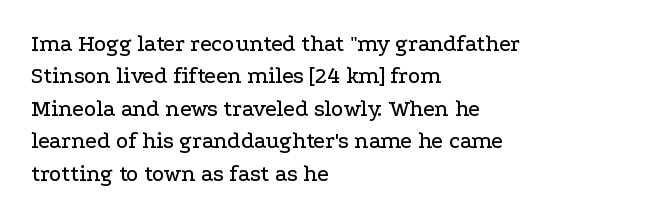
Rule under the text: the space is simply empty. Glyph-to-glyph distance matches everyday printed text. This block has exactly the height ordinary leading produces. Every character sits straight up, as roman type does. Teacher's note: observe the even left margin — that is flush-left alignment.
